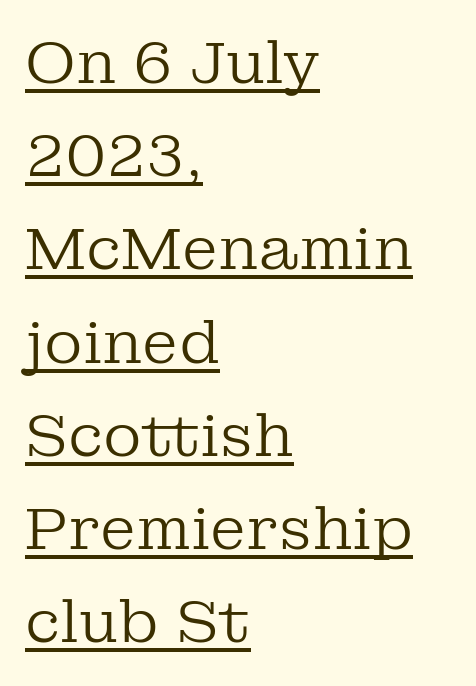
Q: Is the text bold? A: No.
Q: Is the text italic (slanted)? A: No, it is upright.
Q: Is the typeface a serif or a sans-serif typeface? A: Serif.
Q: Is the text underlined? A: Yes.
Q: How is the paragraph aligned? A: Left-aligned.
Q: Is the spacing between letters normal or unusually wide? A: Normal.
Q: Is the spacing between lines tight, normal or loose? A: Normal.
Q: Width (condensed, normal, or wide)? A: Normal.
Q: Stroke contrast? A: Low.
Q: x-height? A: Medium.
Q: Monospaced? A: No.
